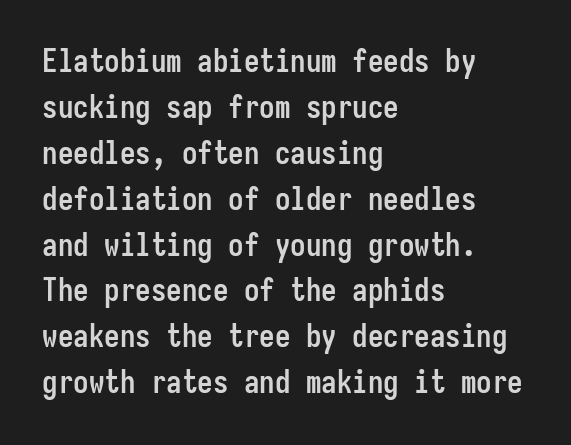
{"serif": "no", "italic": "no", "bold": "yes", "weight": "semibold", "width": "condensed", "stroke_contrast": "low", "x_height": "medium", "monospaced": "yes", "underline": "no", "align": "left", "line_spacing": "normal", "line_spacing_ratio": 1.48, "letter_spacing": "normal", "letter_spacing_em": 0.0, "glyph_px": 31}
